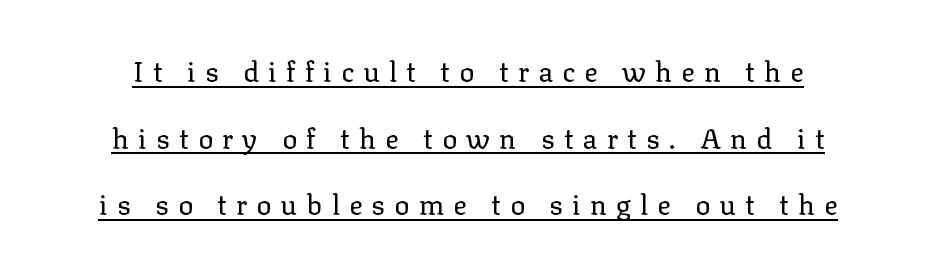
Looks like regular typesetting: each glyph gets only the width it needs. Vertical stems look standard width or narrower in stroke. The setting favours the middle, as headings and verse often do. Each line of the rendering has a horizontal stroke beneath the glyphs.
